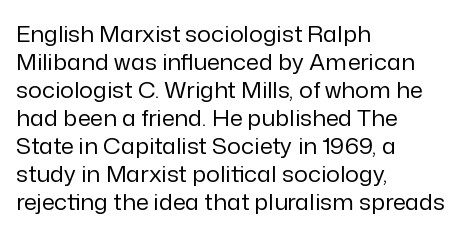
{"italic": "no", "bold": "no", "underline": "no", "align": "left", "line_spacing_ratio": 1.22, "letter_spacing": "normal", "letter_spacing_em": 0.0, "glyph_px": 23}
